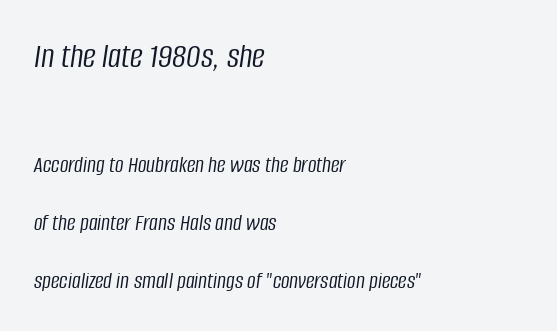
{"italic": "yes", "lean": "right", "slant_degrees": 8, "bold": "no", "weight": "light", "width": "condensed", "stroke_contrast": "low", "x_height": "large", "monospaced": "no", "underline": "no", "align": "left", "line_spacing": "loose", "line_spacing_ratio": 2.42, "letter_spacing": "normal", "letter_spacing_em": 0.0, "larger_block": "first", "size_ratio": 1.5, "glyph_px": 36}
